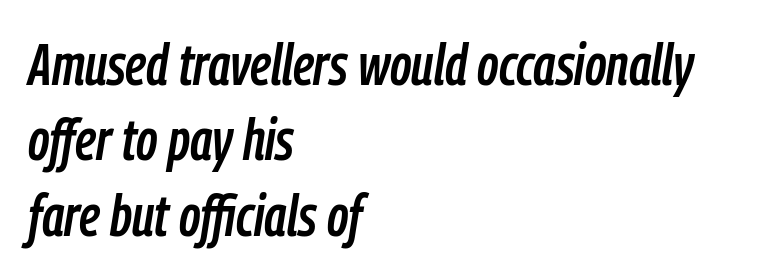
The glyphs are unaccompanied by any horizontal stroke below them. Regarding leading, the lines here are spaced in the standard way. The text block is weighted toward the left margin, trailing off unevenly rightward. The typography opts for an oblique posture over an upright one. The horizontal fit of the characters is conventional and even.
